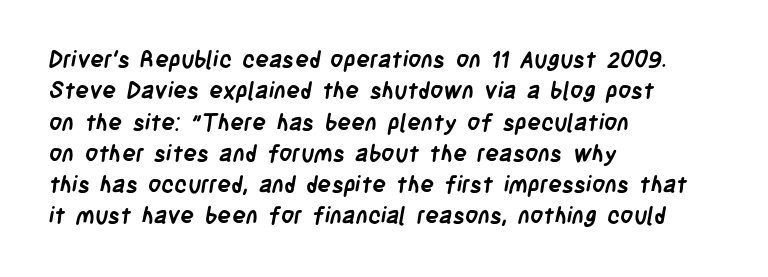
Observe the ordinary spacing: letters are neighbours, not strangers. Is the block centered? No — it sits flush against the left margin. Regular leading. Descender tails drop into unmarked territory. Heavy-handed strokes throughout: this text is bold.
